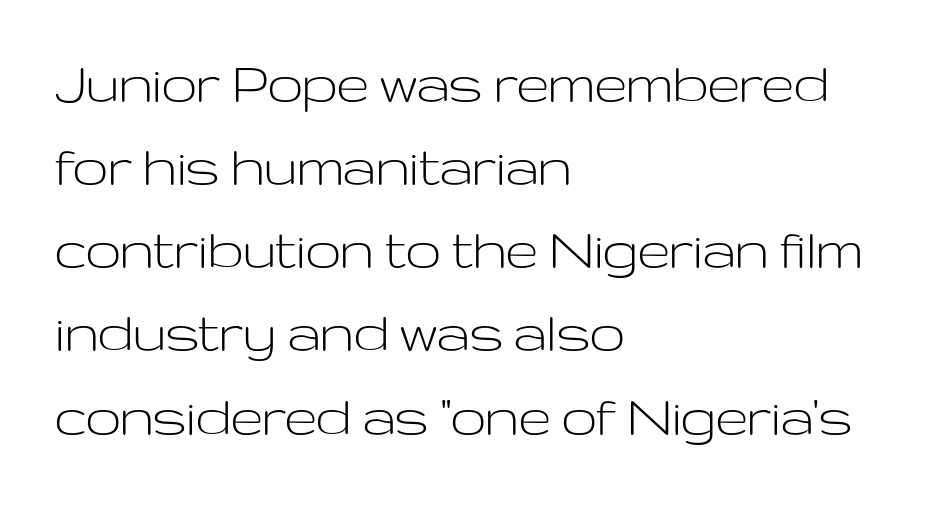
Q: Is the text bold? A: No.
Q: Is the text italic (slanted)? A: No, it is upright.
Q: Is the typeface a serif or a sans-serif typeface? A: Sans-serif.
Q: Is the text underlined? A: No.
Q: How is the paragraph aligned? A: Left-aligned.
Q: Is the spacing between letters normal or unusually wide? A: Normal.
Q: Is the spacing between lines tight, normal or loose? A: Normal.
Q: Width (condensed, normal, or wide)? A: Wide.
Q: Stroke contrast? A: Low.
Q: x-height? A: Medium.
Q: Monospaced? A: No.
